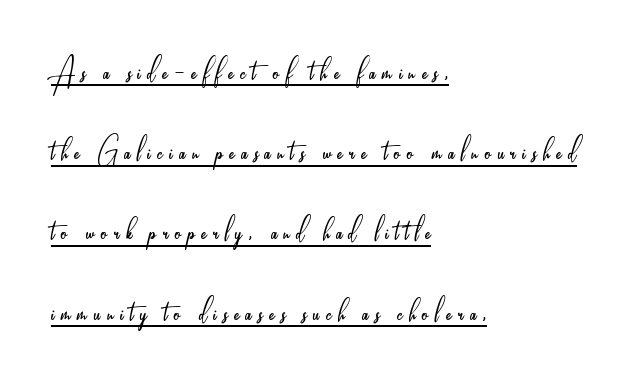
{"serif": "no", "bold": "no", "weight": "light", "width": "condensed", "stroke_contrast": "low", "x_height": "small", "monospaced": "no", "underline": "yes", "align": "left", "line_spacing": "loose", "line_spacing_ratio": 2.11, "glyph_px": 38}
